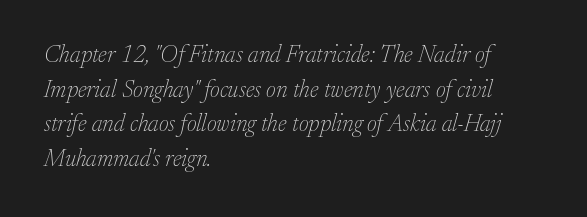
{"italic": "yes", "lean": "right", "slant_degrees": 17, "bold": "no", "underline": "no", "align": "left", "line_spacing": "normal", "line_spacing_ratio": 1.44, "letter_spacing": "normal", "letter_spacing_em": 0.0, "glyph_px": 24}
